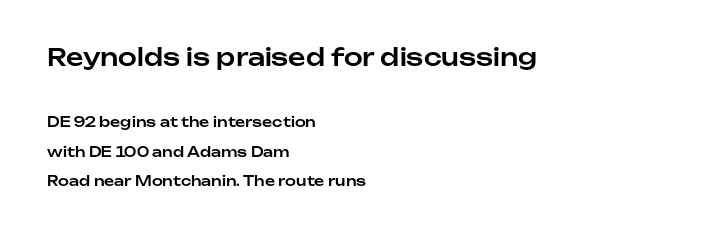
Q: Is the text italic (slanted)? A: No, it is upright.
Q: Is the text underlined? A: No.
Q: How is the paragraph aligned? A: Left-aligned.
Q: Is the spacing between letters normal or unusually wide? A: Normal.
Q: Is the spacing between lines tight, normal or loose? A: Loose.
Q: Which block of text is set in a larger size, the first (top) or the second (bottom)? A: The first (top) one.
